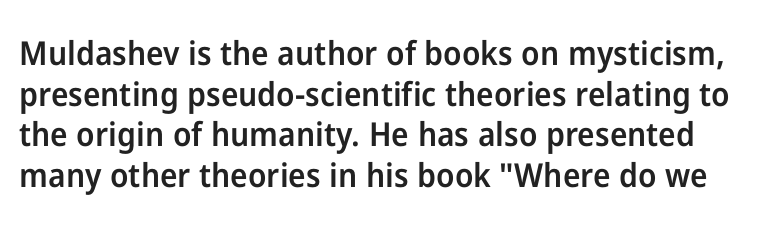
Nothing unusual about the tracking: characters are spaced as the font intends. Quick note: underline off. This rendering employs a face without finishing strokes, i.e., a sans-serif. Moderately thickened strokes mark this as semibold type. The passage shown is typed in a proportional face where columns would drift. The font's upright variant was chosen for this text.
